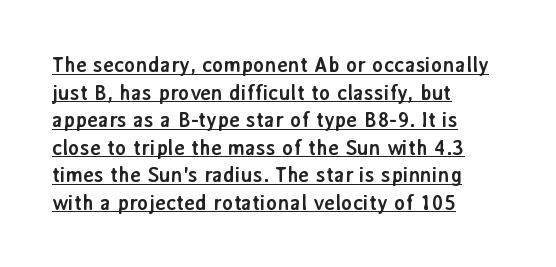
If you drew a line through each stem, it would be perfectly vertical. The specimen includes a rule beneath the text block's lines. Thick stems and heavy bowls — unmistakably bold. Typeset ragged right — the left edge is the straight one. The lines sit at an ordinary, default distance from one another. A typesetter would call this zero additional tracking.
